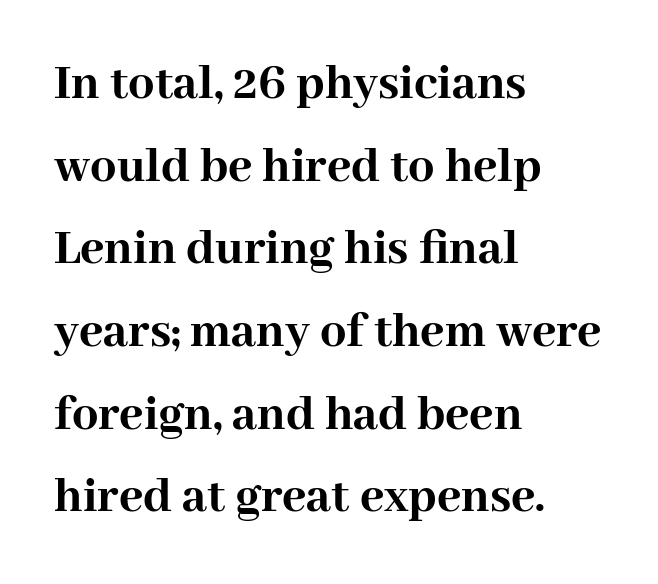
Q: Is the text bold? A: Yes.
Q: Is the text italic (slanted)? A: No, it is upright.
Q: Is the typeface a serif or a sans-serif typeface? A: Serif.
Q: Is the text underlined? A: No.
Q: How is the paragraph aligned? A: Left-aligned.
Q: Is the spacing between letters normal or unusually wide? A: Normal.
Q: Is the spacing between lines tight, normal or loose? A: Normal.
Q: Width (condensed, normal, or wide)? A: Normal.
Q: Stroke contrast? A: High.
Q: x-height? A: Medium.
Q: Monospaced? A: No.
